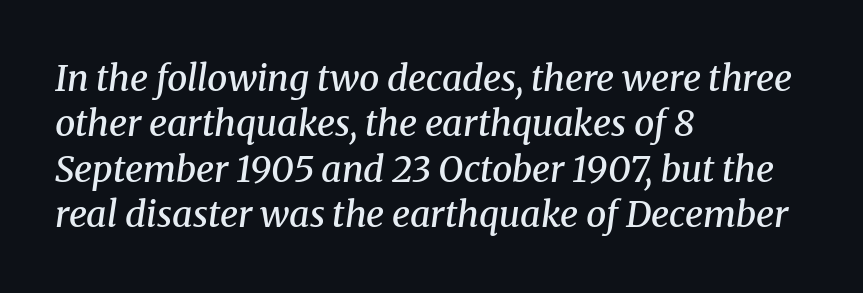
Q: Is the text bold? A: Semi-bold.
Q: Is the text italic (slanted)? A: Yes, it leans right by about 8 degrees.
Q: Is the typeface a serif or a sans-serif typeface? A: Serif.
Q: Is the text underlined? A: No.
Q: How is the paragraph aligned? A: Left-aligned.
Q: Is the spacing between letters normal or unusually wide? A: Normal.
Q: Is the spacing between lines tight, normal or loose? A: Normal.
Q: Width (condensed, normal, or wide)? A: Normal.
Q: Stroke contrast? A: Medium.
Q: x-height? A: Medium.
Q: Monospaced? A: No.
